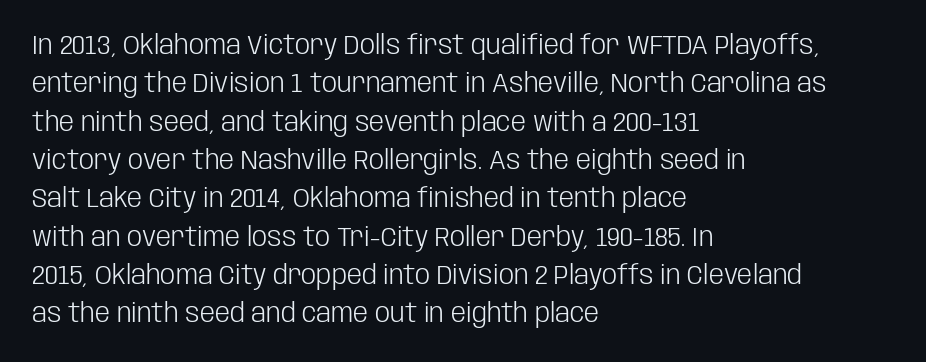
Every row of glyphs begins at an identical x-position on the left. A roman cut, with each character standing at attention. Does the leading feel generous? No, just average. The tracking reads as untouched default to a designer's eye.
